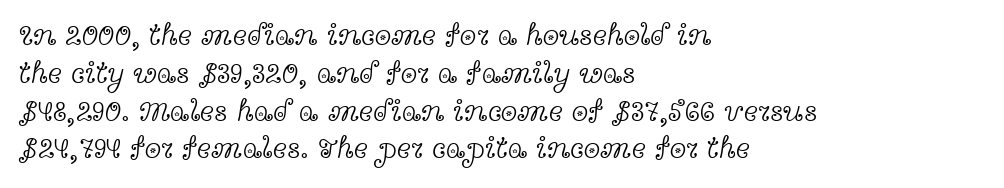
{"serif": "yes", "italic": "no", "bold": "no", "weight": "light", "width": "wide", "x_height": "medium", "monospaced": "no", "underline": "no", "align": "left", "line_spacing": "normal", "line_spacing_ratio": 1.26, "letter_spacing": "normal", "letter_spacing_em": 0.0, "glyph_px": 30}
